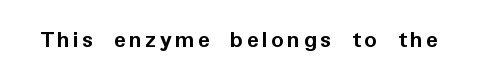
{"italic": "no", "bold": "yes", "underline": "no", "glyph_px": 25}
